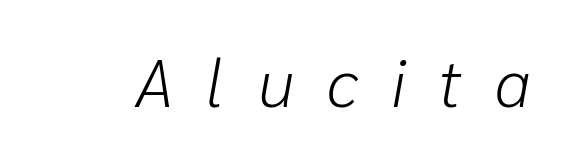
The space directly below the letters is spotless. Students, note that the glyphs here are deliberately spaced far apart. Note the varied advance widths — an 'i' is clearly narrower than an 'm'. Characters are canted at an angle relative to the baseline's perpendicular.
